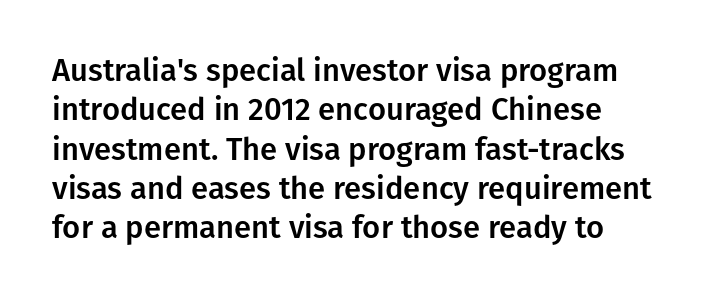
Each row of text sits above clean, open space. Varying glyph widths throughout — classic text-font behaviour. A normal amount of white space separates one row of letters from the next. Nothing unusual about the tracking: characters are spaced as the font intends.
